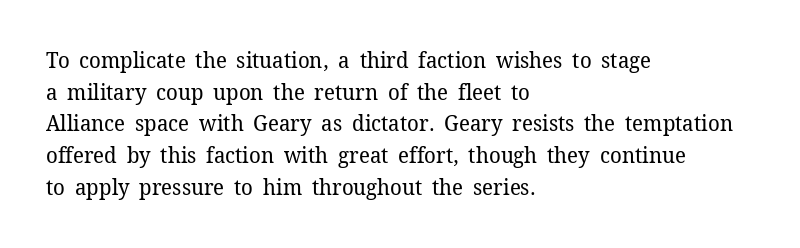
Q: Is the text bold? A: No.
Q: Is the text italic (slanted)? A: No, it is upright.
Q: Is the text underlined? A: No.
Q: How is the paragraph aligned? A: Left-aligned.
Q: Is the spacing between letters normal or unusually wide? A: Normal.
Q: Is the spacing between lines tight, normal or loose? A: Normal.
